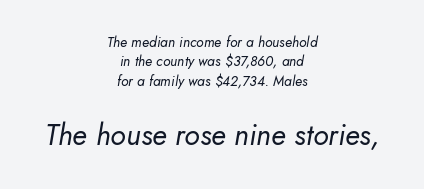
Q: Is the text bold? A: No.
Q: Is the text italic (slanted)? A: Yes, it leans right by about 5 degrees.
Q: Is the text underlined? A: No.
Q: How is the paragraph aligned? A: Centered.
Q: Is the spacing between letters normal or unusually wide? A: Normal.
Q: Is the spacing between lines tight, normal or loose? A: Normal.
Q: Which block of text is set in a larger size, the first (top) or the second (bottom)? A: The second (bottom) one.
Q: Width (condensed, normal, or wide)? A: Normal.
Q: Stroke contrast? A: Low.
Q: x-height? A: Small.
Q: Monospaced? A: No.
